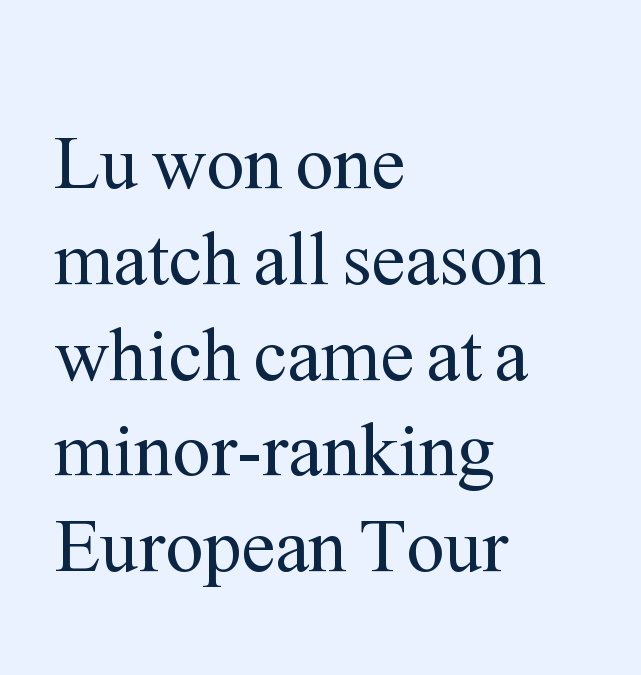
The image shows 76 px regular-weight serif type, upright; set left-aligned, normal line spacing (1.26x), normal letter spacing, not underlined; medium stroke contrast and a medium x-height.
